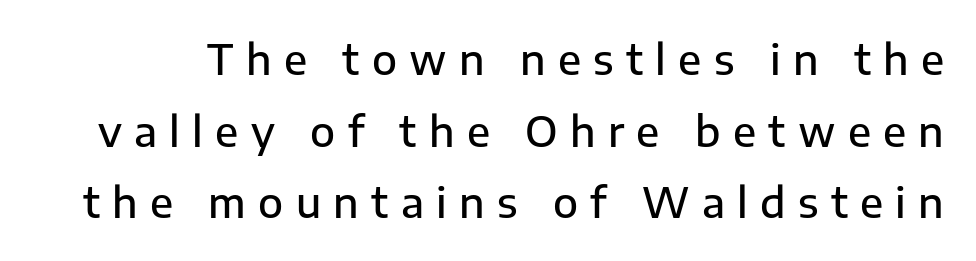
{"serif": "no", "italic": "no", "bold": "semi", "weight": "semibold", "width": "normal", "stroke_contrast": "low", "x_height": "medium", "monospaced": "no", "underline": "no", "line_spacing_ratio": 1.75, "letter_spacing": "wide", "letter_spacing_em": 0.3, "glyph_px": 41}
